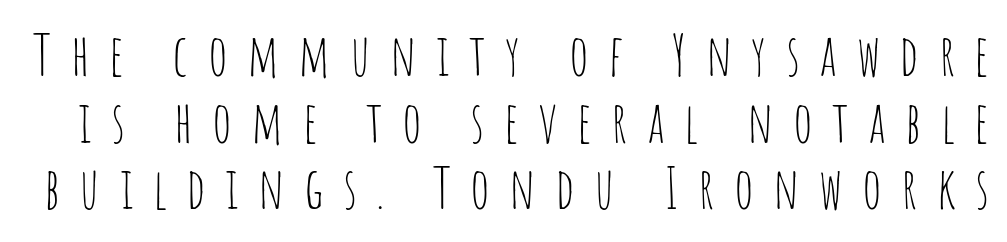
The image shows 57 px thin, condensed sans-serif type, upright; set line spacing 1.17x, unusually wide letter spacing (+0.34 em), not underlined; low stroke contrast and a large x-height.
